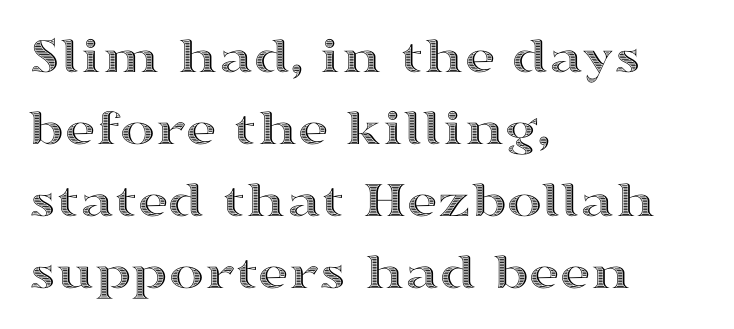
{"italic": "no", "width": "wide", "x_height": "medium", "monospaced": "no", "underline": "no", "align": "left", "line_spacing": "normal", "line_spacing_ratio": 1.36, "letter_spacing": "normal", "letter_spacing_em": 0.0, "glyph_px": 53}
